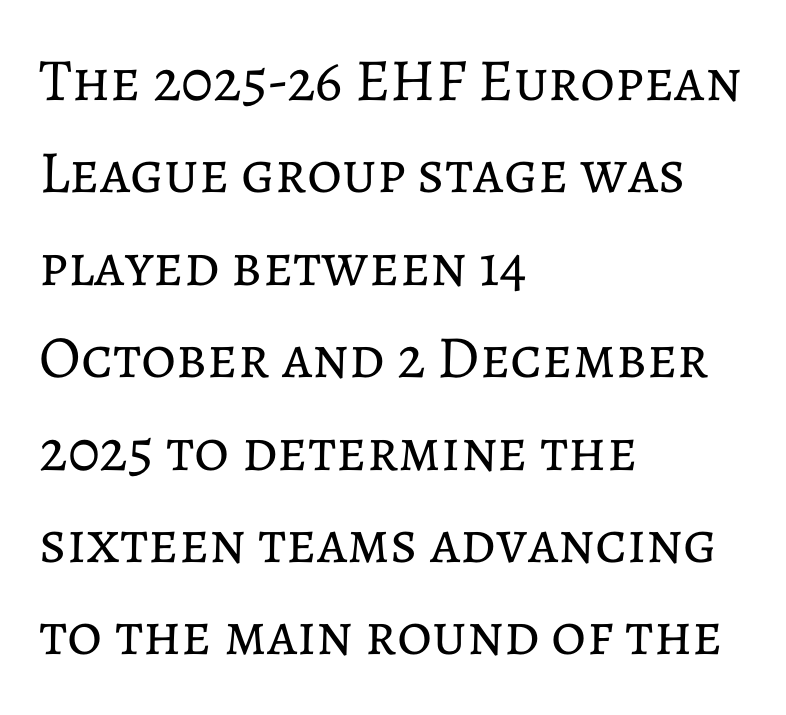
{"italic": "no", "bold": "no", "weight": "regular", "width": "normal", "stroke_contrast": "low", "x_height": "medium", "monospaced": "no", "underline": "no", "align": "left", "line_spacing": "normal", "line_spacing_ratio": 1.54, "letter_spacing": "normal", "letter_spacing_em": 0.0, "glyph_px": 60}
